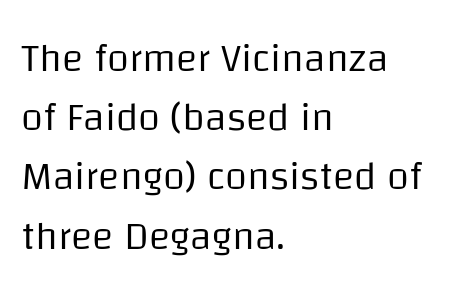
The image shows 40 px regular-weight sans-serif type, upright; set left-aligned, normal line spacing (1.48x), normal letter spacing, not underlined; low stroke contrast and a large x-height.
